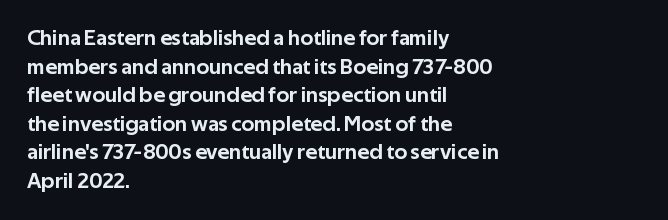
A normal amount of white space separates one row of letters from the next. Unmarked baselines from the first word to the last. These lines were composed using upright roman letters. Compared with typical body copy, the letter spacing here is the same. Line beginnings align vertically; line endings do not.
